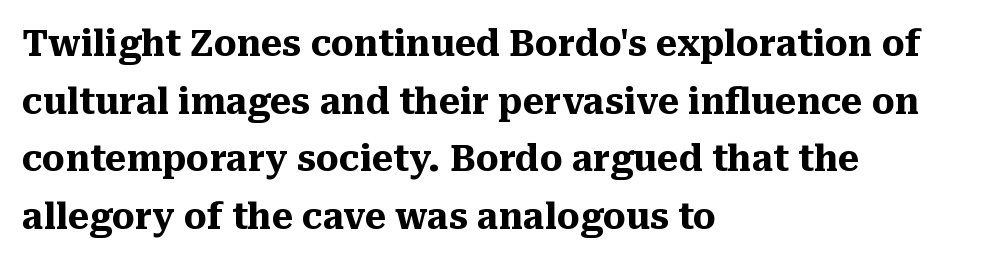
If you drew a line through each stem, it would be perfectly vertical. Normally led — the rows are evenly, conventionally spaced. Characters follow at the spacing the type designer built in. Each glyph is drawn with heavy, bold strokes. If you drew a ruler down the left edge, every line would touch it.
